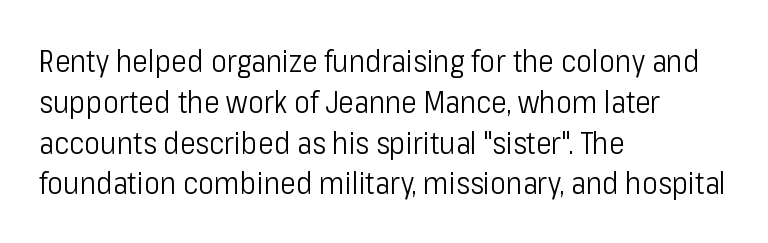
A typesetter would call this zero additional tracking. Note the varied advance widths — an 'i' is clearly narrower than an 'm'. Only glyphs here, with clear space below each row. Look at the bottom of the vertical strokes: they stop flat, with no serifs. The letters look calm and open, with moderate or lighter stems.
